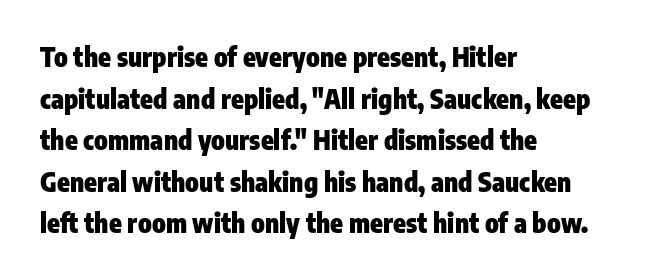
Q: Is the text bold? A: Yes.
Q: Is the text italic (slanted)? A: No, it is upright.
Q: Is the text underlined? A: No.
Q: How is the paragraph aligned? A: Left-aligned.
Q: Is the spacing between letters normal or unusually wide? A: Normal.
Q: Is the spacing between lines tight, normal or loose? A: Normal.
